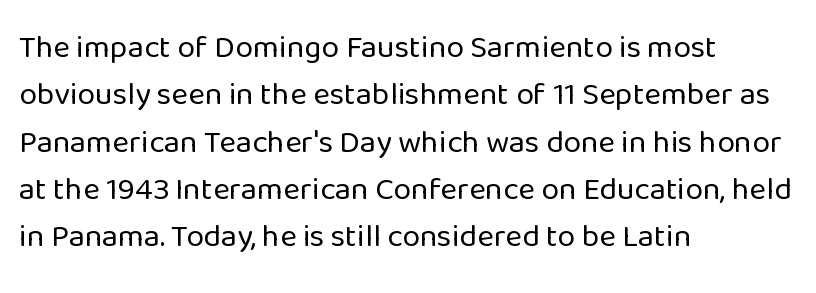
The image shows 32 px regular-weight sans-serif type, upright; set left-aligned, normal line spacing (1.48x), normal letter spacing, not underlined; low stroke contrast and a medium x-height.
